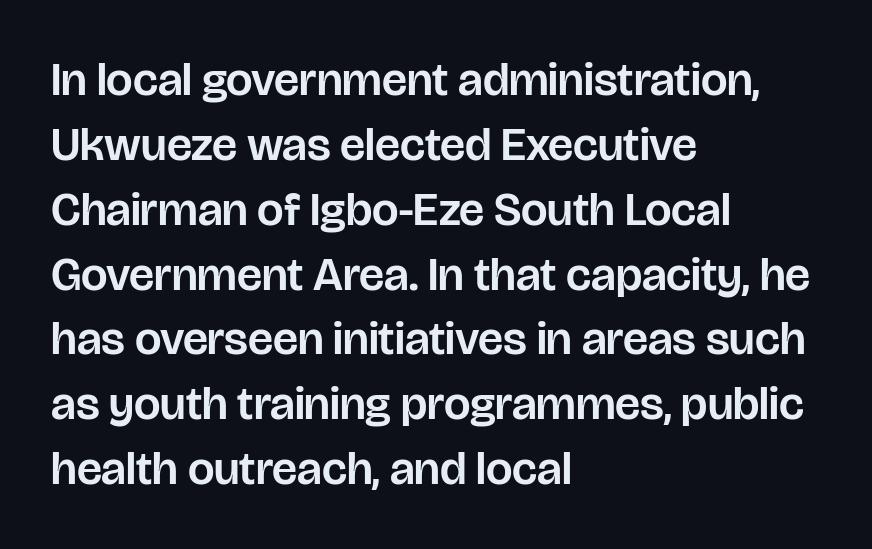
Q: Is the text italic (slanted)? A: No, it is upright.
Q: Is the typeface a serif or a sans-serif typeface? A: Sans-serif.
Q: Is the text underlined? A: No.
Q: How is the paragraph aligned? A: Left-aligned.
Q: Is the spacing between letters normal or unusually wide? A: Normal.
Q: Is the spacing between lines tight, normal or loose? A: Normal.
Q: Width (condensed, normal, or wide)? A: Normal.
Q: Stroke contrast? A: Low.
Q: x-height? A: Large.
Q: Monospaced? A: No.
